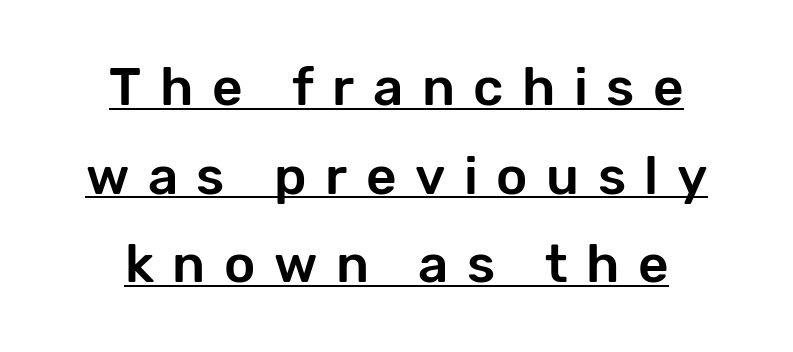
{"serif": "no", "italic": "no", "width": "normal", "stroke_contrast": "low", "x_height": "medium", "monospaced": "no", "underline": "yes", "align": "center", "line_spacing": "normal", "line_spacing_ratio": 1.67, "letter_spacing": "wide", "letter_spacing_em": 0.35, "glyph_px": 53}
